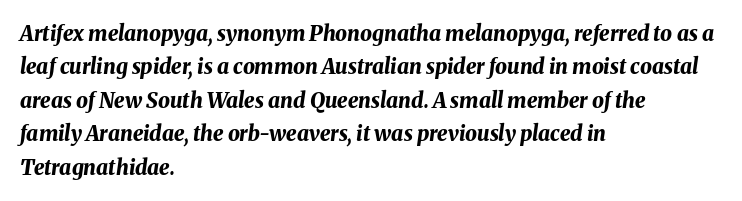
Q: Is the text bold? A: Yes.
Q: Is the text italic (slanted)? A: Yes, it leans right by about 8 degrees.
Q: Is the text underlined? A: No.
Q: How is the paragraph aligned? A: Left-aligned.
Q: Is the spacing between letters normal or unusually wide? A: Normal.
Q: Is the spacing between lines tight, normal or loose? A: Normal.
